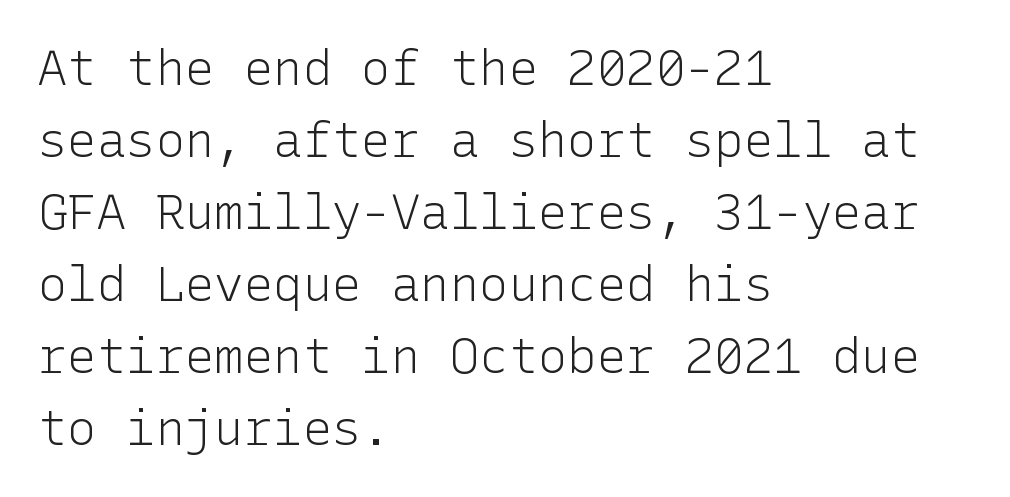
{"serif": "no", "italic": "no", "bold": "no", "weight": "light", "width": "normal", "stroke_contrast": "low", "x_height": "medium", "underline": "no", "align": "left", "line_spacing": "normal", "line_spacing_ratio": 1.47, "letter_spacing": "normal", "letter_spacing_em": 0.0, "glyph_px": 49}
